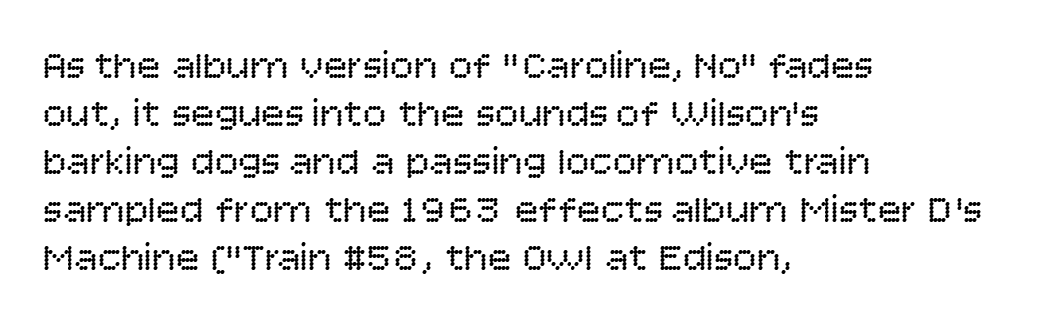
Q: Is the text bold? A: No.
Q: Is the text italic (slanted)? A: No, it is upright.
Q: Is the typeface a serif or a sans-serif typeface? A: Sans-serif.
Q: Is the text underlined? A: No.
Q: How is the paragraph aligned? A: Left-aligned.
Q: Is the spacing between letters normal or unusually wide? A: Normal.
Q: Width (condensed, normal, or wide)? A: Normal.
Q: Stroke contrast? A: Low.
Q: x-height? A: Large.
Q: Monospaced? A: No.
